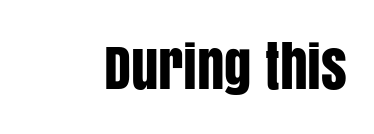
{"serif": "no", "italic": "no", "width": "condensed", "stroke_contrast": "low", "x_height": "large", "monospaced": "no", "underline": "no", "letter_spacing": "normal", "letter_spacing_em": 0.0, "glyph_px": 54}
